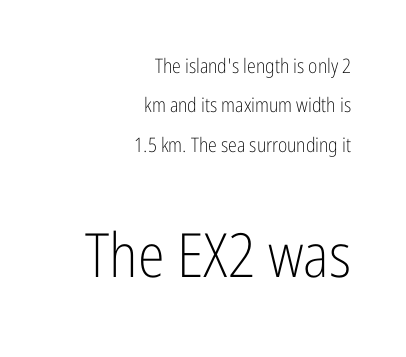
The face used here appears at its bigger size in the lower chunk. Grotesque or geometric, the face here clearly has no serifs. The lettering holds an erect, upright posture throughout. Reading down the column, the eye jumps a long way to each next line. The words here are not underlined.
